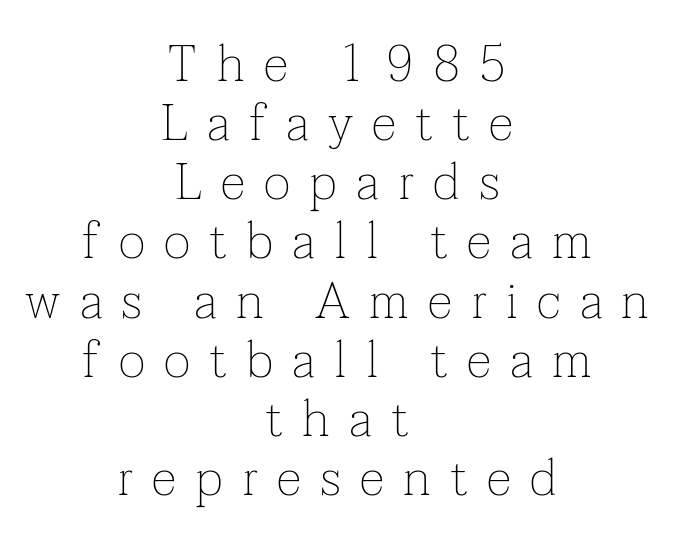
The image shows 51 px thin serif type, upright; set centered, line spacing 1.16x, unusually wide letter spacing (+0.38 em), not underlined; low stroke contrast and a medium x-height.
